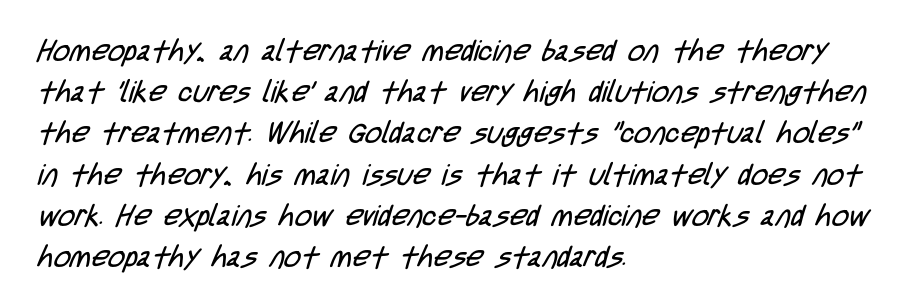
{"serif": "no", "bold": "no", "weight": "regular", "width": "condensed", "stroke_contrast": "low", "x_height": "large", "monospaced": "no", "underline": "no", "align": "left", "line_spacing": "normal", "line_spacing_ratio": 1.42, "letter_spacing": "normal", "letter_spacing_em": 0.0, "glyph_px": 29}
